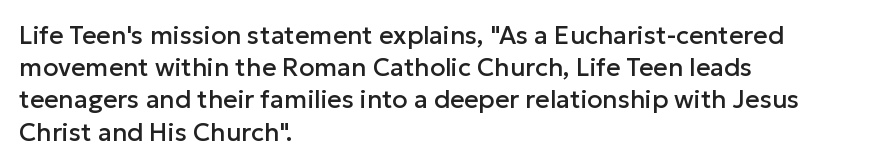
Q: Is the text italic (slanted)? A: No, it is upright.
Q: Is the text underlined? A: No.
Q: How is the paragraph aligned? A: Left-aligned.
Q: Is the spacing between letters normal or unusually wide? A: Normal.
Q: Is the spacing between lines tight, normal or loose? A: Normal.
